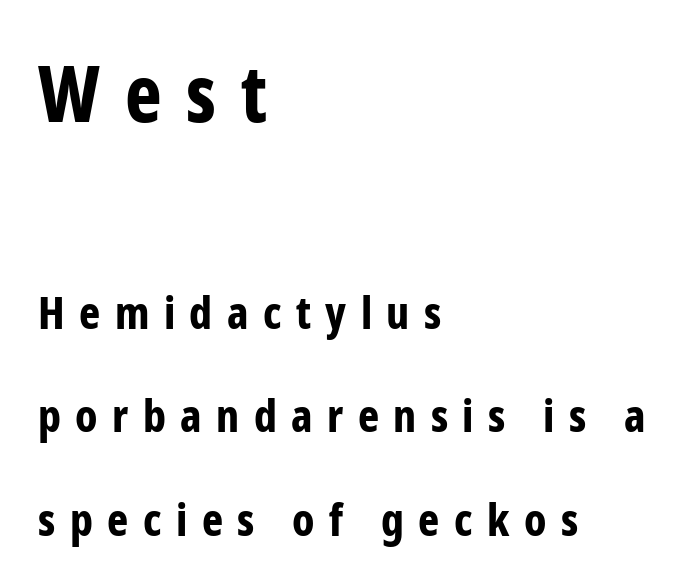
{"serif": "no", "italic": "no", "bold": "yes", "weight": "bold", "width": "condensed", "stroke_contrast": "low", "x_height": "medium", "monospaced": "no", "underline": "no", "align": "left", "line_spacing": "loose", "line_spacing_ratio": 2.3, "letter_spacing": "wide", "letter_spacing_em": 0.32, "larger_block": "first", "size_ratio": 1.73, "glyph_px": 78}
